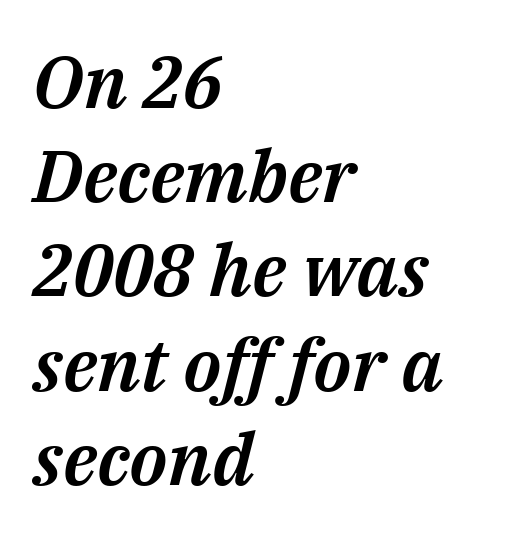
Q: Is the text italic (slanted)? A: Yes, it leans right by about 14 degrees.
Q: Is the text underlined? A: No.
Q: How is the paragraph aligned? A: Left-aligned.
Q: Is the spacing between letters normal or unusually wide? A: Normal.
Q: Is the spacing between lines tight, normal or loose? A: Normal.
Q: Width (condensed, normal, or wide)? A: Normal.
Q: Stroke contrast? A: Medium.
Q: x-height? A: Medium.
Q: Monospaced? A: No.
